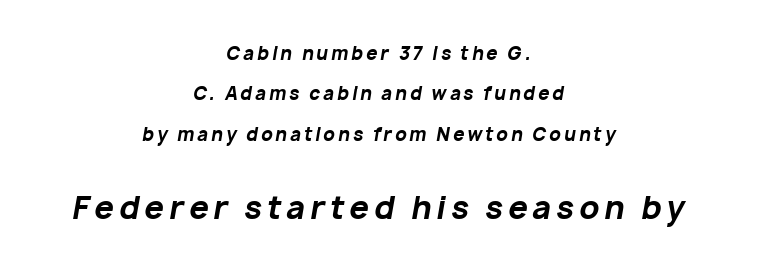
Q: Is the text bold? A: Yes.
Q: Is the text italic (slanted)? A: Yes, it leans right by about 10 degrees.
Q: Is the text underlined? A: No.
Q: How is the paragraph aligned? A: Centered.
Q: Is the spacing between lines tight, normal or loose? A: Loose.
Q: Which block of text is set in a larger size, the first (top) or the second (bottom)? A: The second (bottom) one.
Q: Width (condensed, normal, or wide)? A: Normal.
Q: Stroke contrast? A: Low.
Q: x-height? A: Medium.
Q: Monospaced? A: No.
